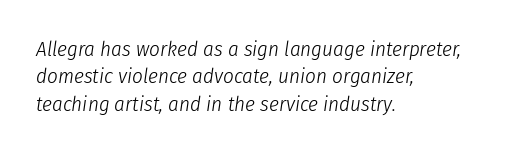
A classic flush-left, rag-right setting is used for this passage. If you drew a line through each stem, it would be angled. The font sits on the lighter half of the weight spectrum, regular included. Glance below the letters and you will spot only blank space.
